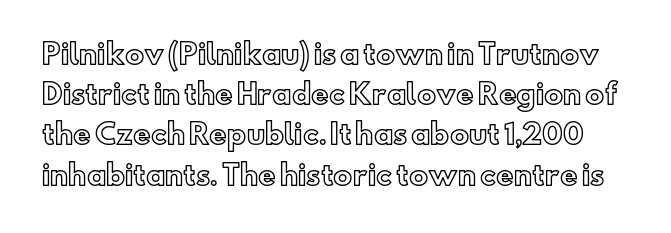
The lettering holds an erect, upright posture throughout. The rows are spaced the way most documents space them. Nobody drew a line under any word here. These lines keep a tight, regular rhythm from letter to letter.
